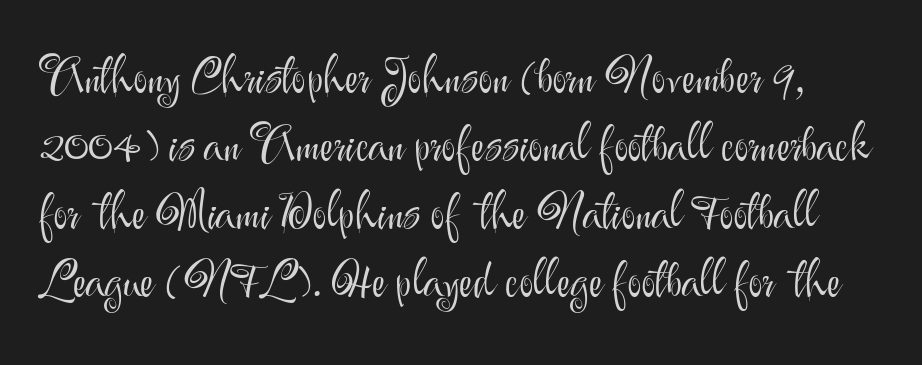
The image shows 48 px light sans-serif type; set normal line spacing (1.42x), normal letter spacing, not underlined; medium stroke contrast and a small x-height.
